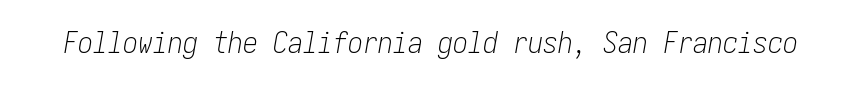
{"italic": "yes", "lean": "right", "slant_degrees": 10, "bold": "no", "weight": "light", "width": "condensed", "stroke_contrast": "low", "x_height": "medium", "underline": "no", "letter_spacing": "normal", "letter_spacing_em": 0.0, "glyph_px": 30}
